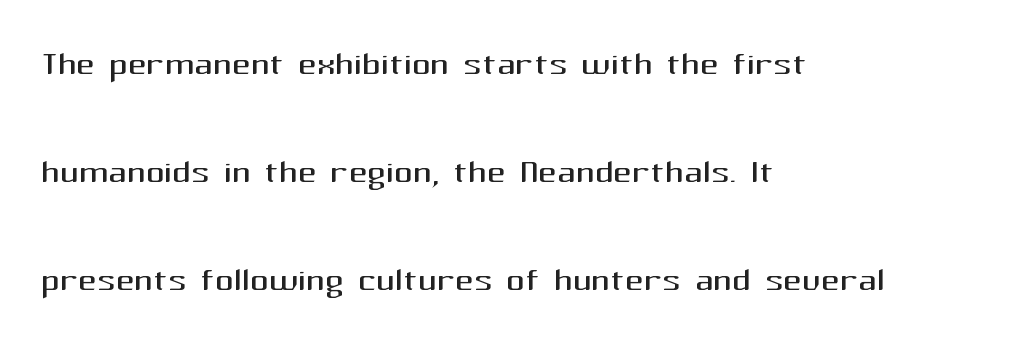
These lines stack with their left ends in a neat column. Here the designer chose a conventional face with non-uniform glyph widths. Does the lettering tilt? It doesn't — this is upright. Are there feet on the stems? There aren't — it's a sans.
